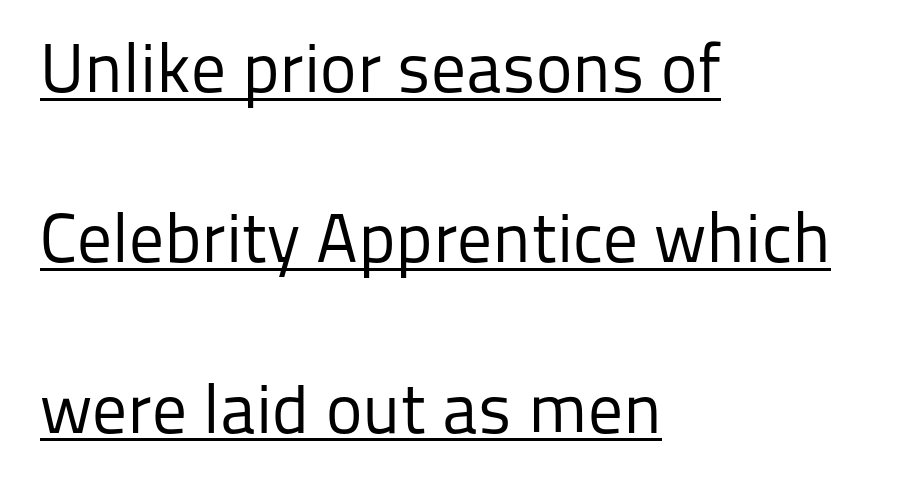
{"serif": "no", "italic": "no", "bold": "no", "weight": "regular", "width": "normal", "stroke_contrast": "low", "x_height": "medium", "monospaced": "no", "underline": "yes", "align": "left", "line_spacing": "loose", "line_spacing_ratio": 2.47, "letter_spacing": "normal", "letter_spacing_em": 0.0, "glyph_px": 69}
